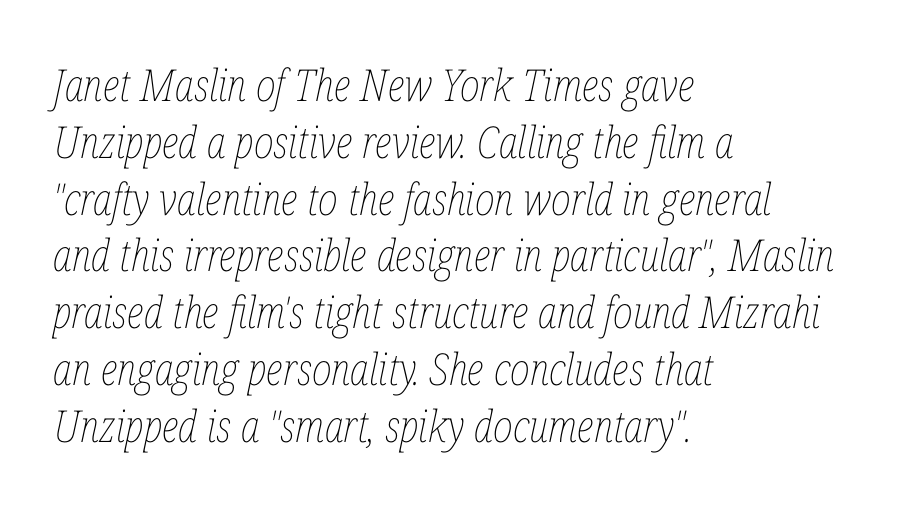
The image shows 44 px thin, condensed type, italic (leaning right); set left-aligned, normal line spacing (1.29x), normal letter spacing, not underlined; low stroke contrast and a medium x-height.
